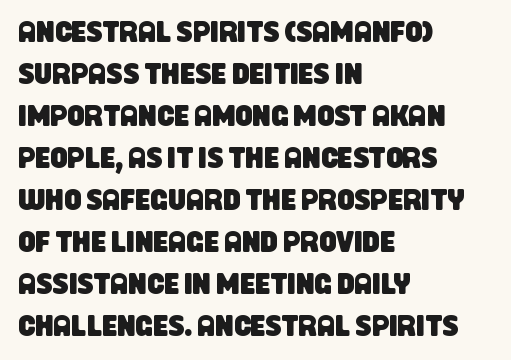
Think of a printed novel: that variable character pitch is what you see here. How are the letters spaced? Ordinarily, with no added tracking. Normally led — the rows are evenly, conventionally spaced. Letters rest on an invisible, unmarked baseline.
